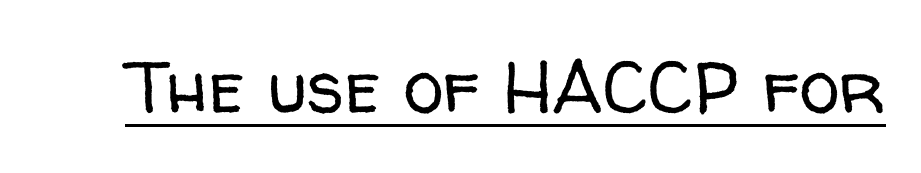
{"serif": "no", "italic": "no", "bold": "no", "weight": "regular", "width": "normal", "stroke_contrast": "low", "x_height": "medium", "monospaced": "no", "underline": "yes", "letter_spacing": "normal", "letter_spacing_em": 0.0, "glyph_px": 73}
